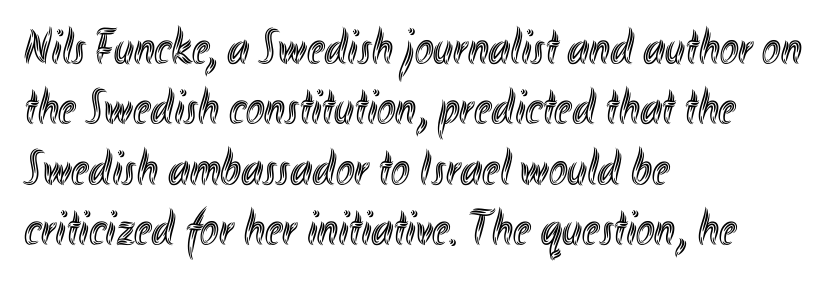
{"width": "condensed", "x_height": "small", "monospaced": "no", "underline": "no", "align": "left", "line_spacing_ratio": 1.21, "letter_spacing": "normal", "letter_spacing_em": 0.0, "glyph_px": 50}
